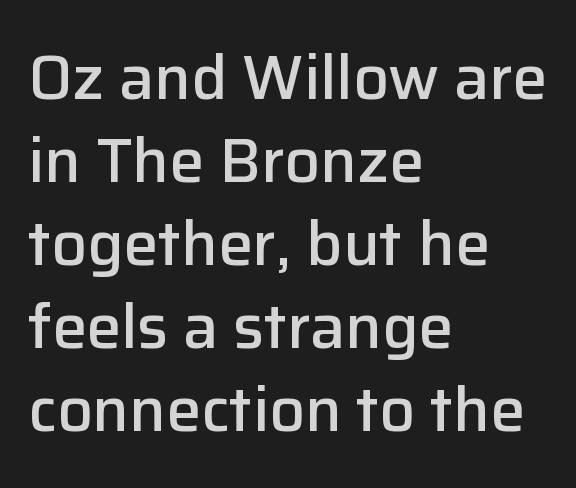
Is this a fixed-width face? No — the glyphs have proportional, varying widths. The string is rendered with underlining switched off. A bit beefed up — I'd call it semibold rather than bold. You can tell it's not italic because the verticals are truly vertical. One glance says typical: line gaps are just what's usual.
